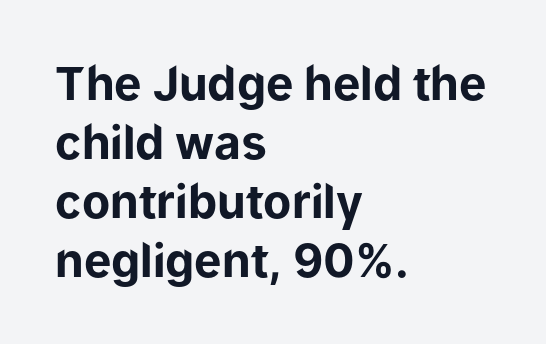
{"serif": "no", "italic": "no", "bold": "yes", "weight": "bold", "width": "normal", "stroke_contrast": "low", "x_height": "medium", "monospaced": "no", "underline": "no", "align": "left", "line_spacing": "normal", "line_spacing_ratio": 1.28, "letter_spacing": "normal", "letter_spacing_em": 0.0, "glyph_px": 46}
